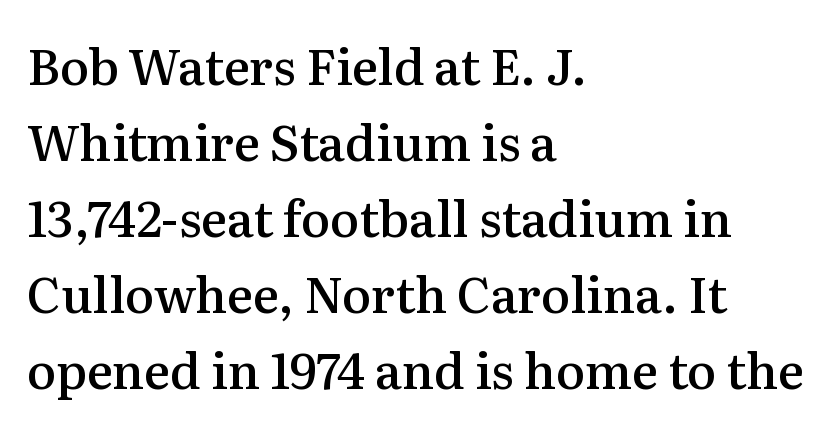
No extra tracking has been applied to these lines. Leading matches the norm, producing a regular column. I'd call this a serif setting — the letters wear small feet. Weight: semibold (demi). Descender tails drop into unmarked territory. Proportional: the letters do not fall into vertical columns.
